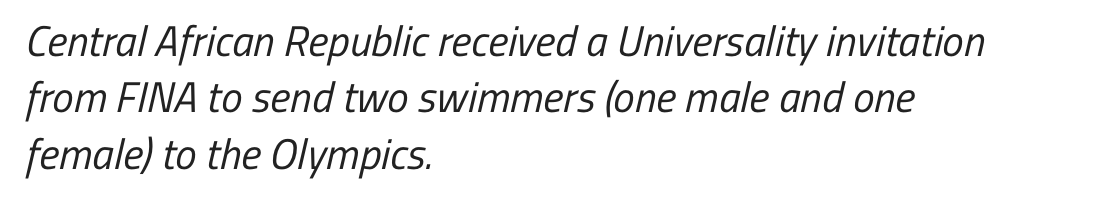
The rendering shows plain stroke endings on the letterforms — a sans-serif design. Bare-footed words on every line. Weight: in the light-to-regular range. Proportional: the letters do not fall into vertical columns. A typesetter would call this zero additional tracking.
